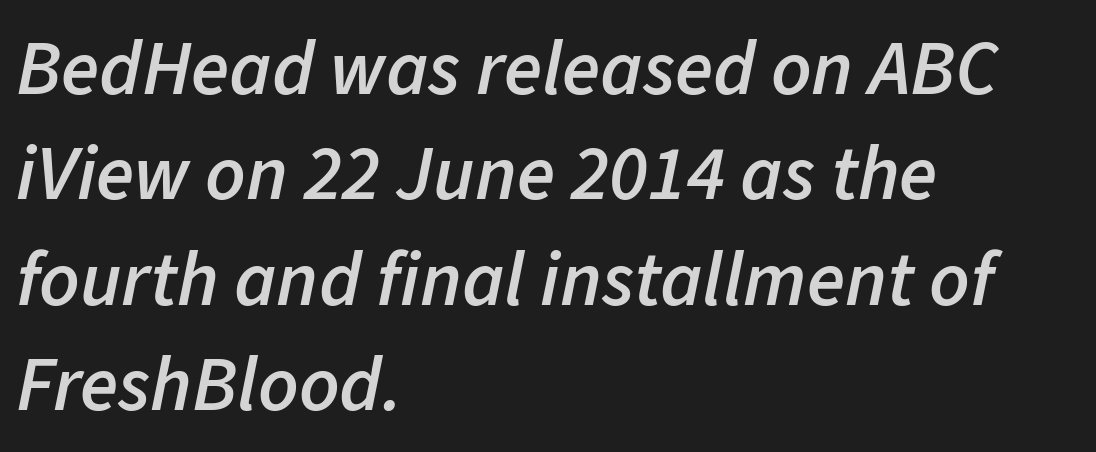
{"italic": "yes", "lean": "right", "slant_degrees": 11, "bold": "semi", "weight": "semibold", "width": "normal", "stroke_contrast": "low", "x_height": "medium", "monospaced": "no", "underline": "no", "align": "left", "line_spacing": "normal", "line_spacing_ratio": 1.35, "letter_spacing": "normal", "letter_spacing_em": 0.0, "glyph_px": 78}
